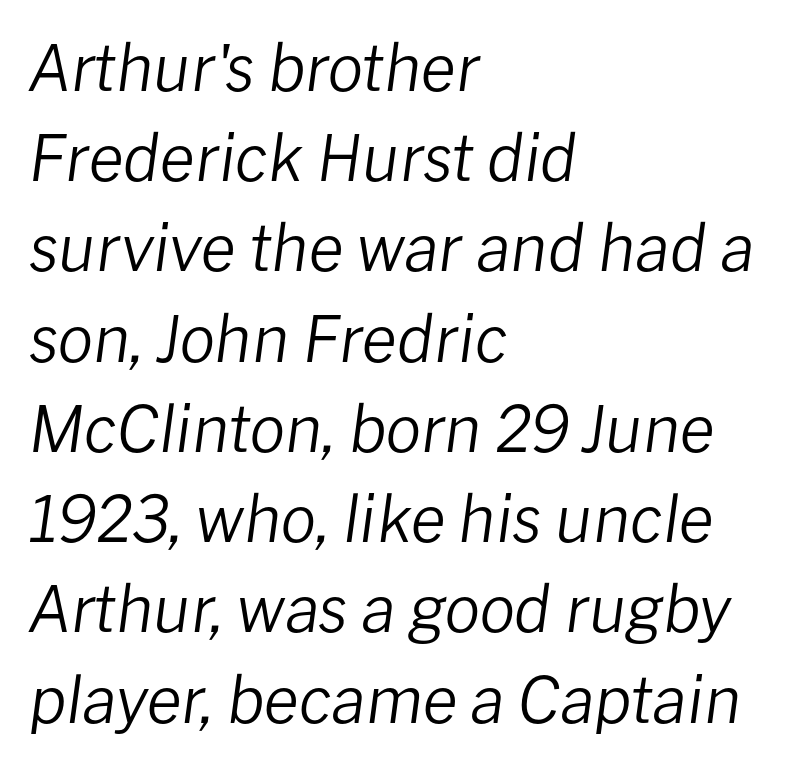
No chunkiness to these letters — they're not bold. Notice how the passage keeps a crisp vertical edge on the left only. The strip under each line holds only bare page. Emphasis-style slanted type is in use. These lines are rendered in a variable-pitch font. No extra tracking has been applied to these lines.
